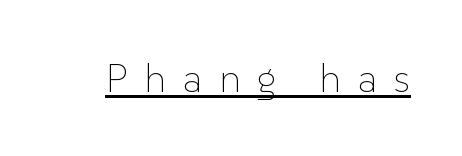
The image shows 40 px thin type, upright; set unusually wide letter spacing (+0.41 em), underlined; low stroke contrast and a medium x-height.
